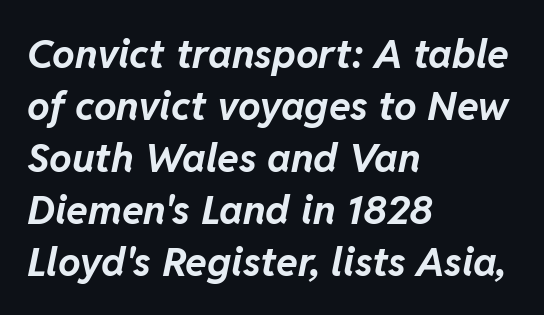
The letterforms sit shoulder to shoulder at normal distance. Compared with ordinary roman type, these characters are visibly tilted. Words float on clear page, feet unadorned. Here the designer chose a conventional face with non-uniform glyph widths. A typesetter would call this leading conventional body-copy spacing.
